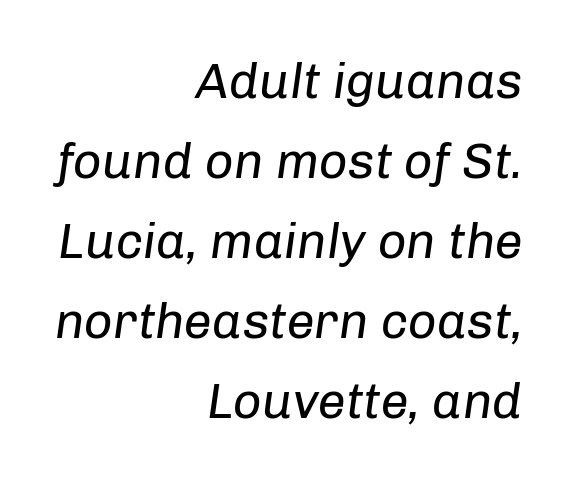
The image shows 50 px regular-weight type, italic (leaning right); set right-aligned, normal line spacing (1.6x), normal letter spacing, not underlined; low stroke contrast and a medium x-height.
